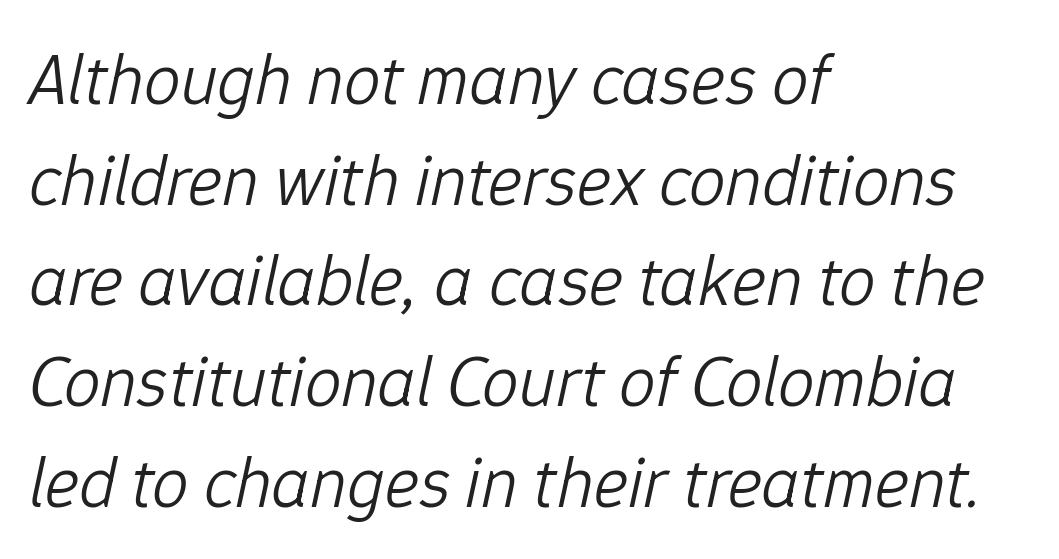
{"italic": "yes", "lean": "right", "slant_degrees": 12, "bold": "no", "weight": "light", "width": "normal", "stroke_contrast": "low", "x_height": "medium", "monospaced": "no", "underline": "no", "align": "left", "line_spacing": "normal", "line_spacing_ratio": 1.38, "letter_spacing": "normal", "letter_spacing_em": 0.0, "glyph_px": 73}
